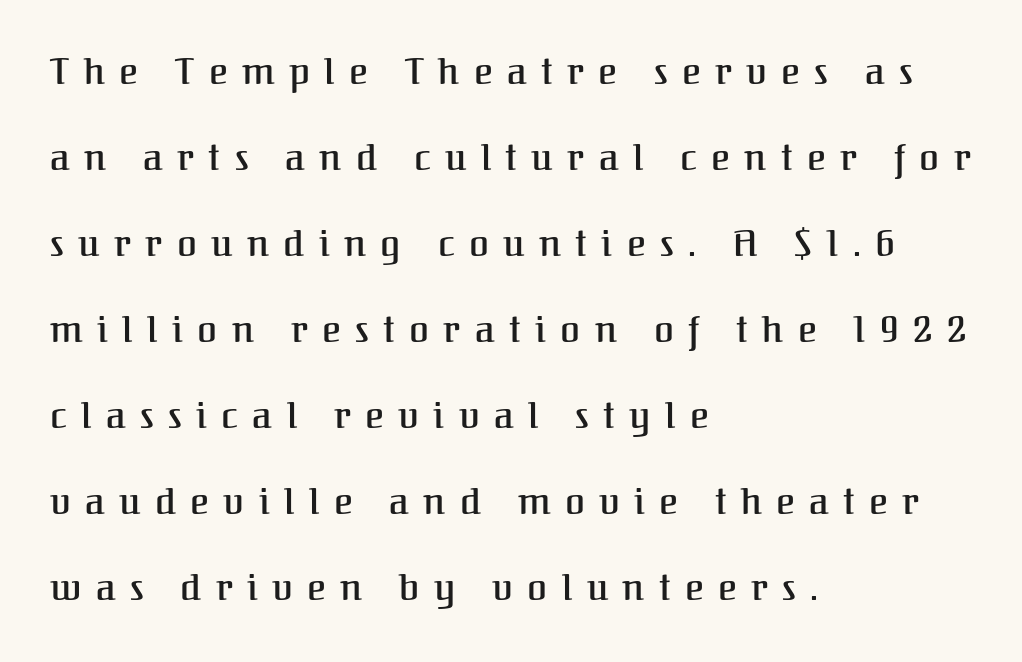
Q: Is the text italic (slanted)? A: No, it is upright.
Q: Is the typeface a serif or a sans-serif typeface? A: Serif.
Q: Is the text underlined? A: No.
Q: How is the paragraph aligned? A: Left-aligned.
Q: Is the spacing between letters normal or unusually wide? A: Unusually wide.
Q: Is the spacing between lines tight, normal or loose? A: Loose.
Q: Width (condensed, normal, or wide)? A: Normal.
Q: Stroke contrast? A: Medium.
Q: x-height? A: Medium.
Q: Monospaced? A: No.
